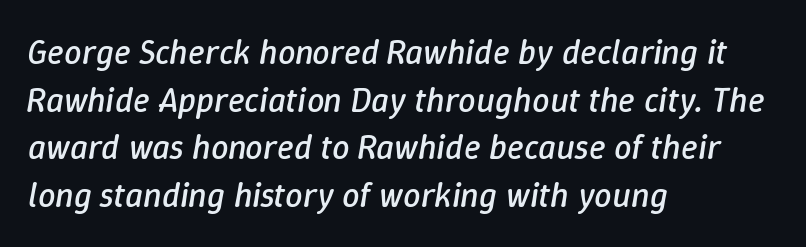
Proportional: the letters do not fall into vertical columns. Compared with a typical body face, this is equally light or lighter still. Style check: oblique. A student would call this left alignment; a typographer would say flush left, rag right.
